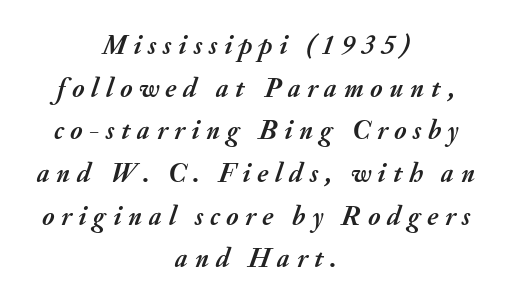
Q: Is the text bold? A: Yes.
Q: Is the text italic (slanted)? A: Yes, it leans right by about 20 degrees.
Q: Is the text underlined? A: No.
Q: How is the paragraph aligned? A: Centered.
Q: Is the spacing between letters normal or unusually wide? A: Unusually wide.
Q: Is the spacing between lines tight, normal or loose? A: Normal.
